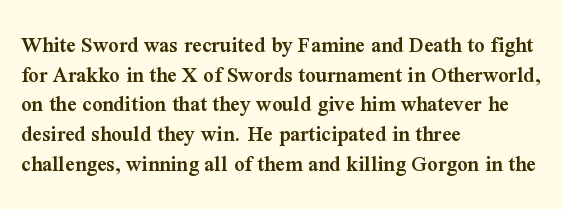
Q: Is the text bold? A: Semi-bold.
Q: Is the text italic (slanted)? A: No, it is upright.
Q: Is the text underlined? A: No.
Q: How is the paragraph aligned? A: Left-aligned.
Q: Is the spacing between letters normal or unusually wide? A: Normal.
Q: Is the spacing between lines tight, normal or loose? A: Normal.
